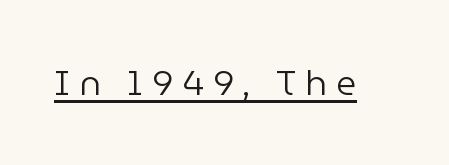
Check where the strokes stop: nothing finishes them off — pure sans. Designer's note — italics off, roman on. A typographer would call this underscored text. This rendering widens character spacing well past its baseline value.
